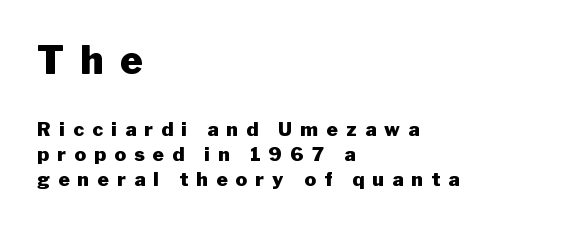
Q: Is the text bold? A: Yes.
Q: Is the text italic (slanted)? A: No, it is upright.
Q: Is the typeface a serif or a sans-serif typeface? A: Sans-serif.
Q: Is the text underlined? A: No.
Q: How is the paragraph aligned? A: Left-aligned.
Q: Is the spacing between letters normal or unusually wide? A: Unusually wide.
Q: Is the spacing between lines tight, normal or loose? A: Normal.
Q: Which block of text is set in a larger size, the first (top) or the second (bottom)? A: The first (top) one.
Q: Width (condensed, normal, or wide)? A: Normal.
Q: Stroke contrast? A: Low.
Q: x-height? A: Medium.
Q: Monospaced? A: No.
